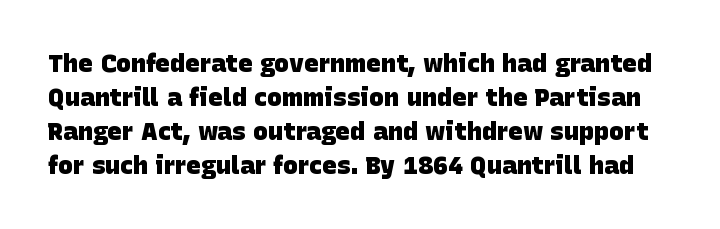
Q: Is the text bold? A: Yes.
Q: Is the text underlined? A: No.
Q: Is the spacing between letters normal or unusually wide? A: Normal.
Q: Is the spacing between lines tight, normal or loose? A: Normal.
